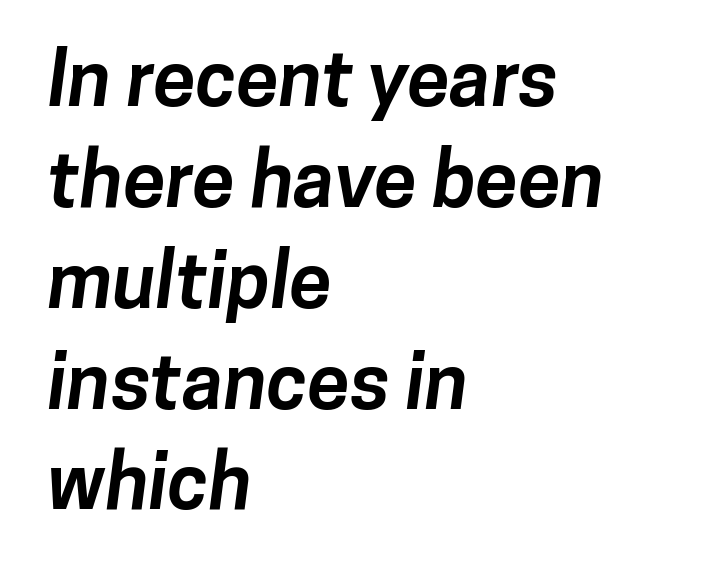
Q: Is the text bold? A: Yes.
Q: Is the typeface a serif or a sans-serif typeface? A: Sans-serif.
Q: Is the text underlined? A: No.
Q: How is the paragraph aligned? A: Left-aligned.
Q: Is the spacing between letters normal or unusually wide? A: Normal.
Q: Is the spacing between lines tight, normal or loose? A: Normal.
Q: Width (condensed, normal, or wide)? A: Normal.
Q: Stroke contrast? A: Low.
Q: x-height? A: Medium.
Q: Monospaced? A: No.
